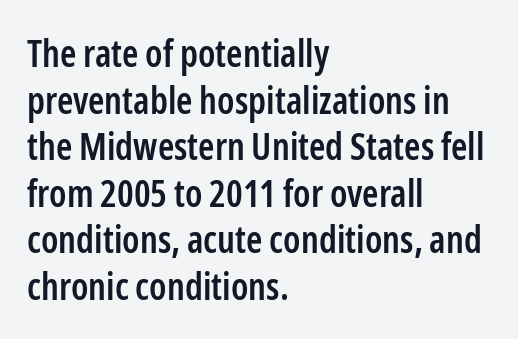
{"serif": "no", "italic": "no", "bold": "semi", "weight": "semibold", "width": "condensed", "stroke_contrast": "low", "x_height": "medium", "monospaced": "no", "underline": "no", "align": "left", "line_spacing": "normal", "line_spacing_ratio": 1.26, "letter_spacing": "normal", "letter_spacing_em": 0.0, "glyph_px": 37}
